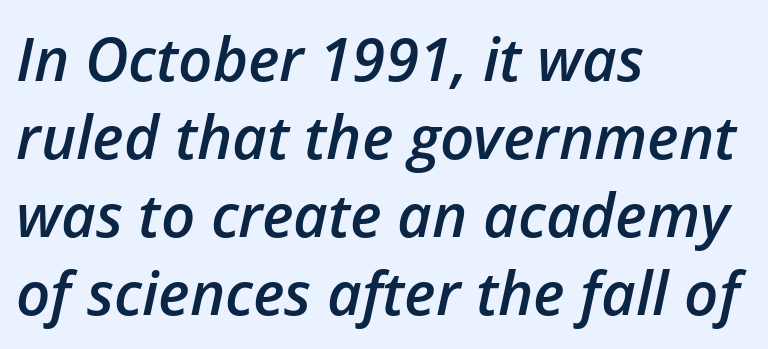
{"italic": "yes", "lean": "right", "slant_degrees": 12, "bold": "semi", "weight": "semibold", "width": "normal", "stroke_contrast": "low", "x_height": "medium", "monospaced": "no", "underline": "no", "align": "left", "line_spacing": "normal", "line_spacing_ratio": 1.3, "letter_spacing": "normal", "letter_spacing_em": 0.0, "glyph_px": 60}
